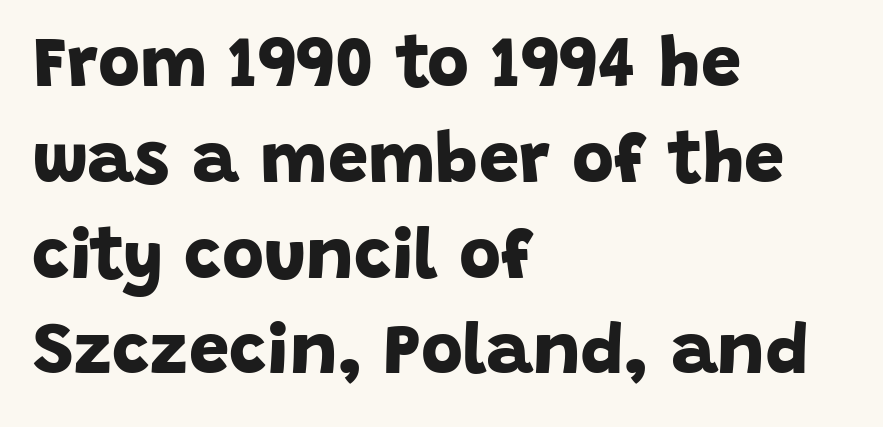
Q: Is the text bold? A: Yes.
Q: Is the typeface a serif or a sans-serif typeface? A: Sans-serif.
Q: Is the text underlined? A: No.
Q: How is the paragraph aligned? A: Left-aligned.
Q: Is the spacing between letters normal or unusually wide? A: Normal.
Q: Is the spacing between lines tight, normal or loose? A: Normal.
Q: Width (condensed, normal, or wide)? A: Normal.
Q: Stroke contrast? A: Low.
Q: x-height? A: Large.
Q: Monospaced? A: No.
